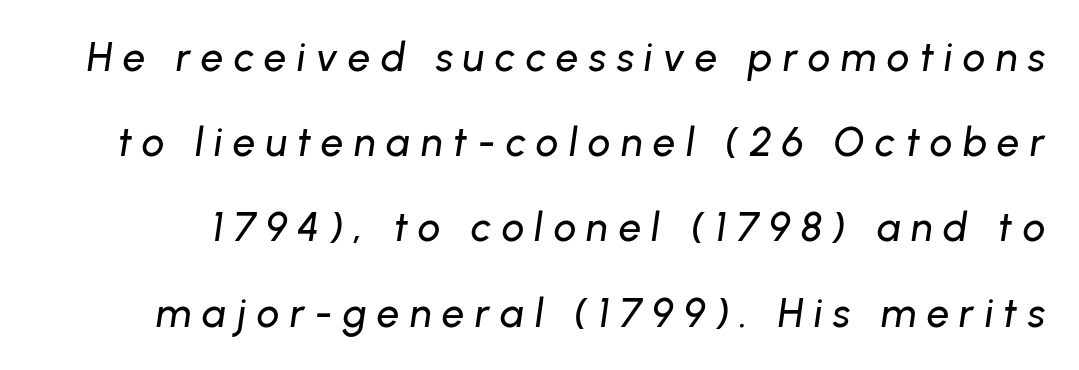
Lines of text with bare space underneath. Every character sits at an angle, as italics do. Vertical spacing — loose. Character widths vary here, with narrow letters taking less room than wide ones.
